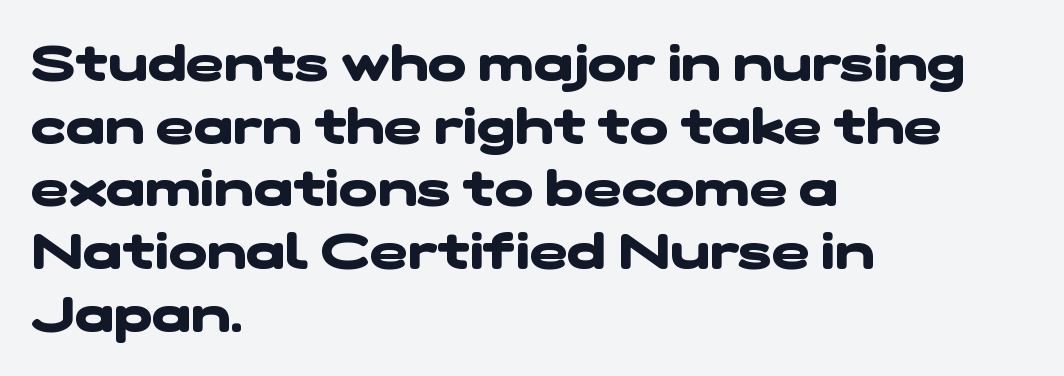
The image shows 51 px heavy, wide sans-serif type; set left-aligned, line spacing 1.23x, normal letter spacing, not underlined; low stroke contrast and a medium x-height.
